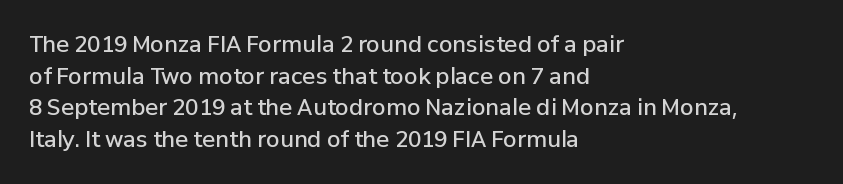
Q: Is the text bold? A: Semi-bold.
Q: Is the text italic (slanted)? A: No, it is upright.
Q: Is the text underlined? A: No.
Q: How is the paragraph aligned? A: Left-aligned.
Q: Is the spacing between letters normal or unusually wide? A: Normal.
Q: Is the spacing between lines tight, normal or loose? A: Normal.
